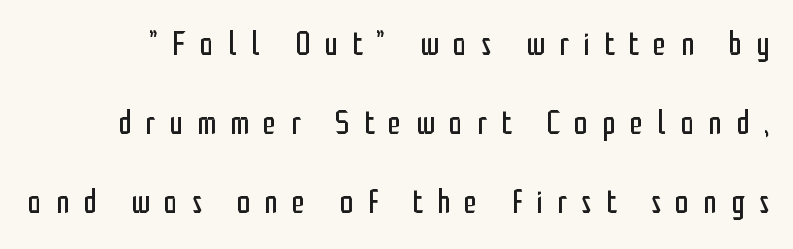
Summary of weight: not heavy and not bold. A typesetter would call this proportional, since set widths differ per character. The font family rendered here belongs to the sans-serif group. Underlining? Definitely not there. Every character sits straight up, as roman type does.
